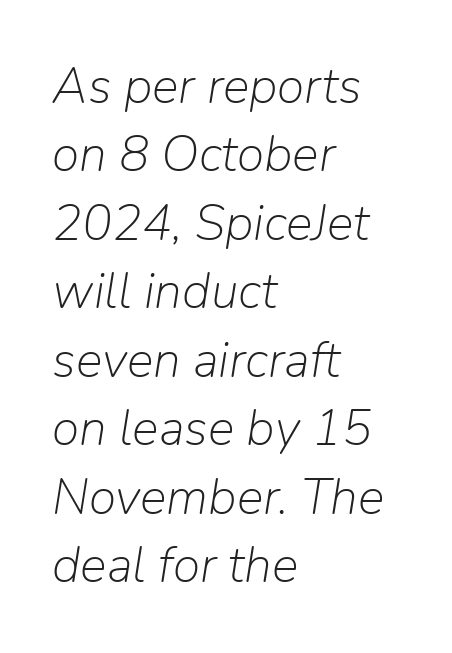
{"italic": "yes", "lean": "right", "slant_degrees": 9, "bold": "no", "weight": "light", "width": "normal", "stroke_contrast": "low", "x_height": "medium", "monospaced": "no", "underline": "no", "align": "left", "line_spacing": "normal", "line_spacing_ratio": 1.37, "letter_spacing": "normal", "letter_spacing_em": 0.0, "glyph_px": 50}
